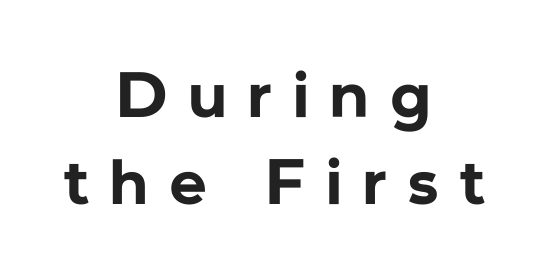
The rendering positions every line midway between the sides. The words here are not underlined. The typesetting leans heavy: a genuine bold. Is this a fixed-width face? No — the glyphs have proportional, varying widths.
